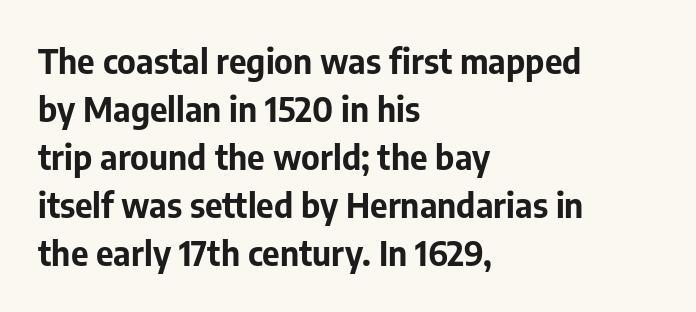
Q: Is the text bold? A: Yes.
Q: Is the text italic (slanted)? A: No, it is upright.
Q: Is the typeface a serif or a sans-serif typeface? A: Sans-serif.
Q: Is the text underlined? A: No.
Q: How is the paragraph aligned? A: Left-aligned.
Q: Is the spacing between letters normal or unusually wide? A: Normal.
Q: Is the spacing between lines tight, normal or loose? A: Normal.
Q: Width (condensed, normal, or wide)? A: Normal.
Q: Stroke contrast? A: Low.
Q: x-height? A: Medium.
Q: Monospaced? A: No.
